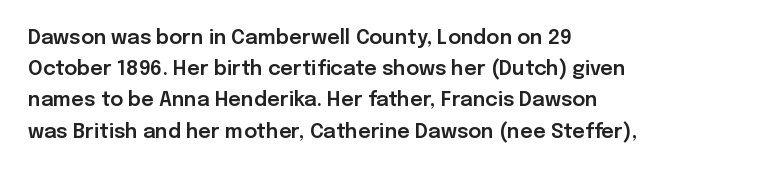
You could call the tracking neutral — neither tight nor loose. No italicization has been applied; the sample stays upright. Just letters on the line, the space beneath them empty. Compared with typical paragraphs, the rows here are spaced about the same.
